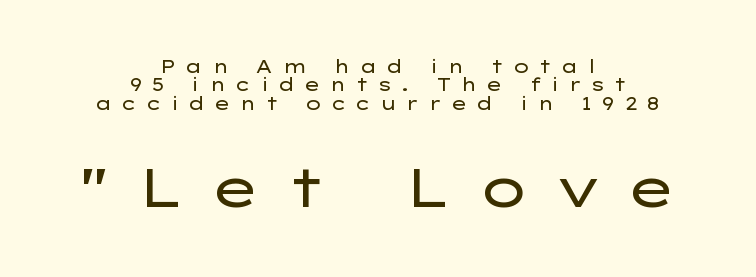
The image shows 54 px regular-weight, wide sans-serif type, upright; set centered, tight line spacing (1.02x), unusually wide letter spacing (+0.47 em), not underlined; the second (bottom) block is 3.0x larger; low stroke contrast and a medium x-height.
